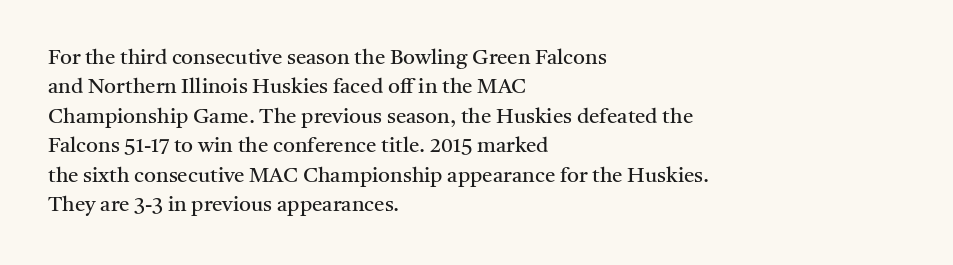
The image shows 21 px text type, upright; set left-aligned, normal line spacing (1.4x), normal letter spacing, not underlined.
